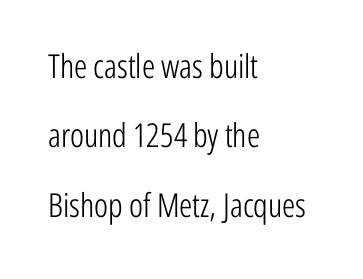
Spacing verdict: proportional, widths tailored to each character. The passage shown has conventional tracking throughout. When letters stand straight like this, we call the style roman or upright. This sample trades compactness for vertical openness between lines.
